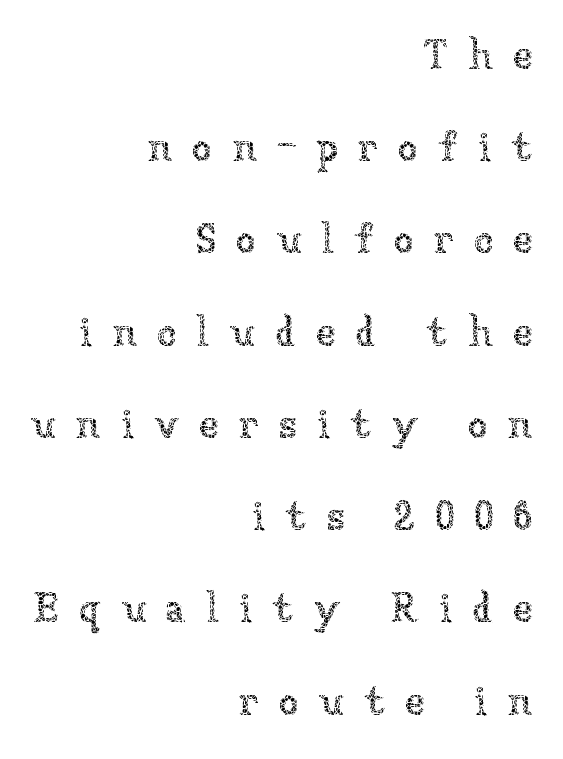
A flush-right, rag-left setting is used for this passage. Stems here are at most as thick as an everyday book face. The passage shown has open, widely tracked lettering throughout. The face used here is proportionally spaced, like ordinary book or web type. This is roman type, the default non-slanted kind. Beneath every word, the page is bare.
